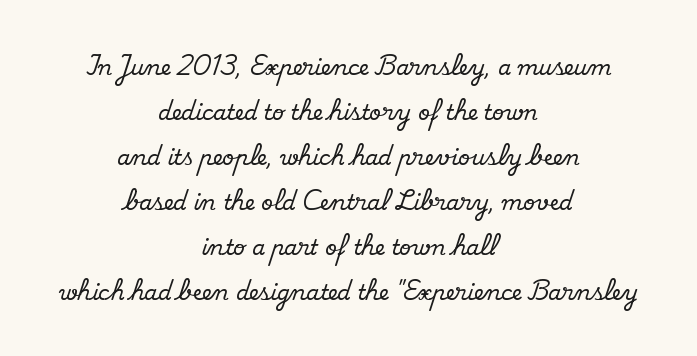
{"underline": "no", "align": "center", "line_spacing": "loose", "line_spacing_ratio": 2.14, "letter_spacing": "normal", "letter_spacing_em": 0.0, "glyph_px": 21}
